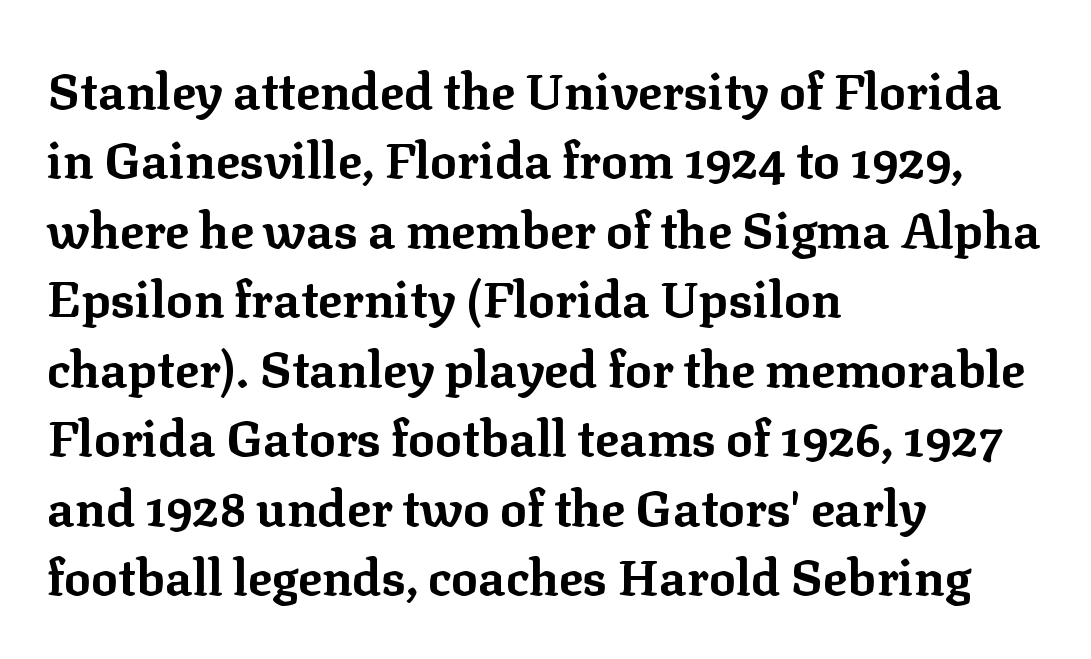
Q: Is the text bold? A: Yes.
Q: Is the text italic (slanted)? A: No, it is upright.
Q: Is the typeface a serif or a sans-serif typeface? A: Serif.
Q: Is the text underlined? A: No.
Q: How is the paragraph aligned? A: Left-aligned.
Q: Is the spacing between letters normal or unusually wide? A: Normal.
Q: Is the spacing between lines tight, normal or loose? A: Normal.
Q: Width (condensed, normal, or wide)? A: Normal.
Q: Stroke contrast? A: Low.
Q: x-height? A: Medium.
Q: Monospaced? A: No.
